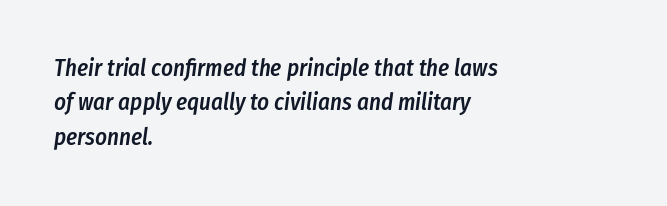
If you measured baseline to baseline, you'd find a middling distance. Strokes here are thickened, but only to semibold level. Caption: standard tracking, unaltered. The area under the type is left untouched.
